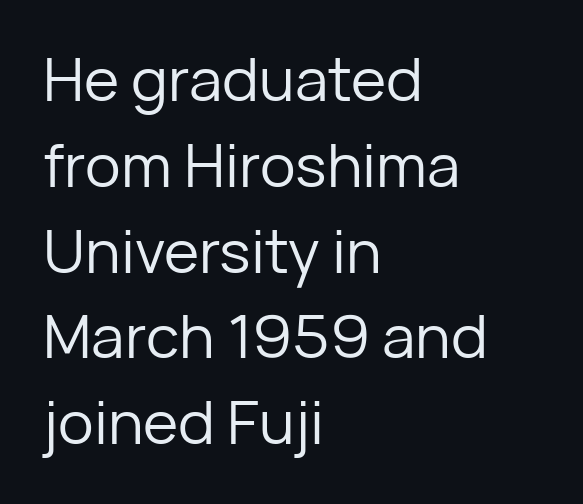
Q: Is the text bold? A: No.
Q: Is the text italic (slanted)? A: No, it is upright.
Q: Is the typeface a serif or a sans-serif typeface? A: Sans-serif.
Q: Is the text underlined? A: No.
Q: How is the paragraph aligned? A: Left-aligned.
Q: Is the spacing between letters normal or unusually wide? A: Normal.
Q: Is the spacing between lines tight, normal or loose? A: Normal.
Q: Width (condensed, normal, or wide)? A: Normal.
Q: Stroke contrast? A: Low.
Q: x-height? A: Medium.
Q: Monospaced? A: No.
